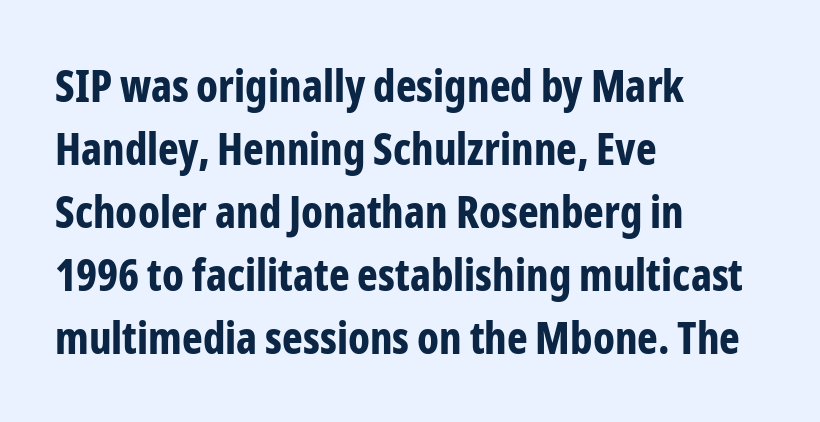
{"serif": "no", "italic": "no", "bold": "yes", "weight": "bold", "width": "condensed", "stroke_contrast": "low", "x_height": "medium", "monospaced": "no", "underline": "no", "align": "left", "line_spacing": "normal", "line_spacing_ratio": 1.43, "letter_spacing": "normal", "letter_spacing_em": 0.0, "glyph_px": 44}
